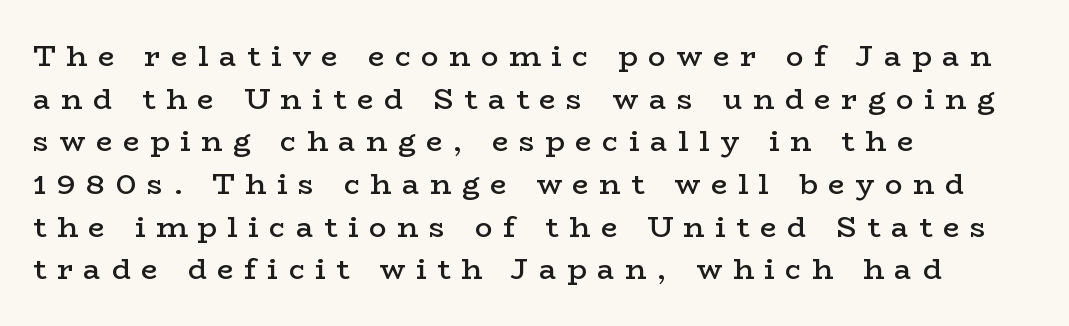
This is serif lettering, the kind often seen in printed books. Vertically, the passage feels balanced, rows spaced as you'd expect. The lines are quadded left. The rendering uses natural spacing where letterforms have individual widths. These lines were composed using upright roman letters. Its strokes are somewhat broadened, the hallmark of semibold type.
